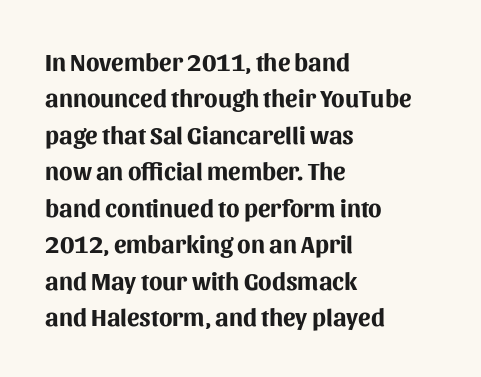
The image shows 25 px bold type, upright; set left-aligned, normal line spacing (1.46x), normal letter spacing, not underlined.
